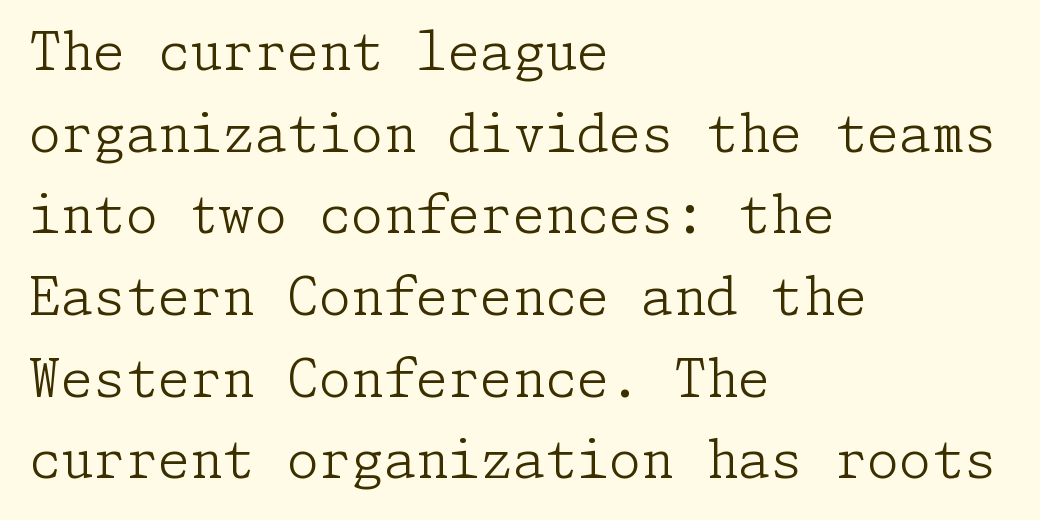
Q: Is the text bold? A: No.
Q: Is the text italic (slanted)? A: No, it is upright.
Q: Is the typeface a serif or a sans-serif typeface? A: Serif.
Q: Is the text underlined? A: No.
Q: How is the paragraph aligned? A: Left-aligned.
Q: Is the spacing between letters normal or unusually wide? A: Normal.
Q: Is the spacing between lines tight, normal or loose? A: Normal.
Q: Width (condensed, normal, or wide)? A: Normal.
Q: Stroke contrast? A: Low.
Q: x-height? A: Medium.
